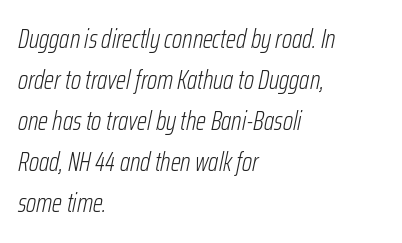
The image shows 26 px text type, italic (leaning right); set left-aligned, normal line spacing (1.58x), normal letter spacing, not underlined.
